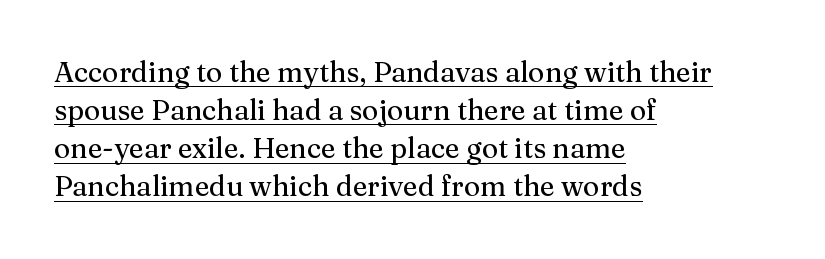
Q: Is the text italic (slanted)? A: No, it is upright.
Q: Is the typeface a serif or a sans-serif typeface? A: Serif.
Q: Is the text underlined? A: Yes.
Q: How is the paragraph aligned? A: Left-aligned.
Q: Is the spacing between letters normal or unusually wide? A: Normal.
Q: Is the spacing between lines tight, normal or loose? A: Normal.
Q: Width (condensed, normal, or wide)? A: Normal.
Q: Stroke contrast? A: Medium.
Q: x-height? A: Medium.
Q: Monospaced? A: No.
